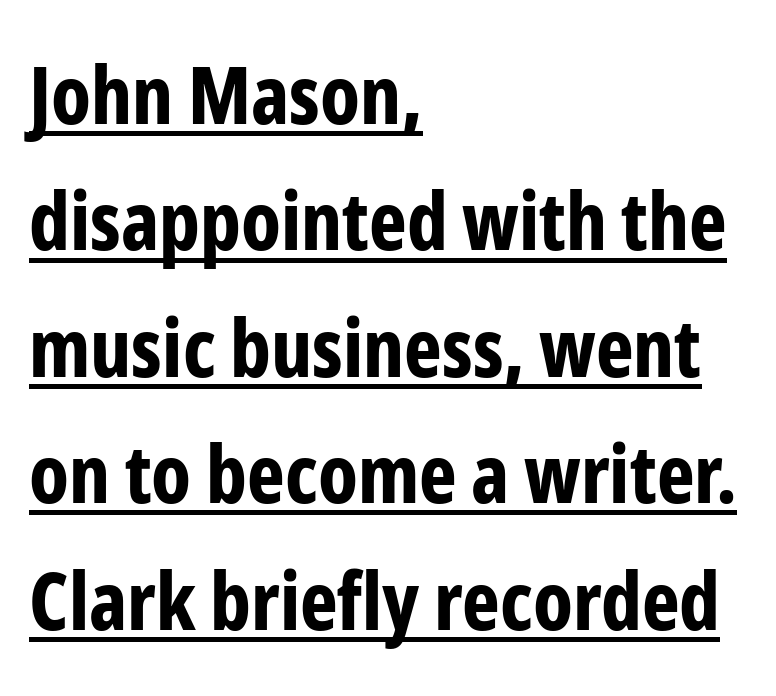
{"serif": "no", "italic": "no", "bold": "yes", "weight": "bold", "width": "condensed", "stroke_contrast": "low", "x_height": "medium", "monospaced": "no", "underline": "yes", "align": "left", "line_spacing": "normal", "line_spacing_ratio": 1.58, "letter_spacing": "normal", "letter_spacing_em": 0.0, "glyph_px": 80}
